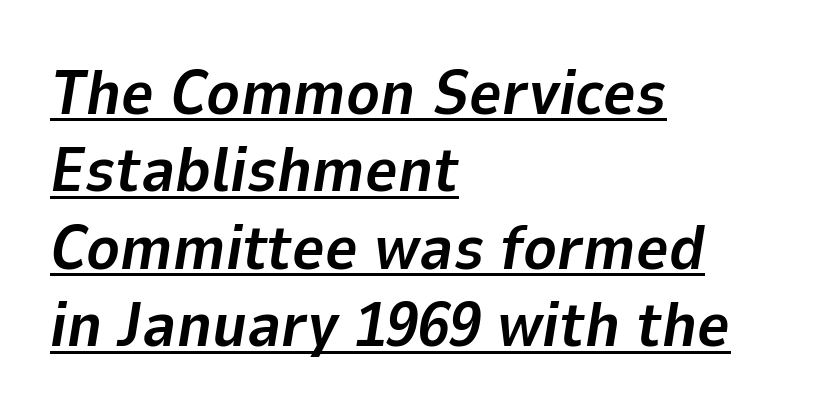
A baseline rule has been typeset under these characters. One-word summary of the alignment: left. These lines are rendered in a variable-pitch font. A dark, heavy texture on the line: the type is bold. Quick note: italic. A typesetter would call this zero additional tracking.
